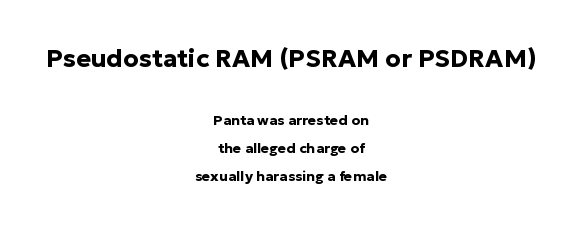
Q: Is the text bold? A: Yes.
Q: Is the text italic (slanted)? A: No, it is upright.
Q: Is the text underlined? A: No.
Q: How is the paragraph aligned? A: Centered.
Q: Is the spacing between letters normal or unusually wide? A: Normal.
Q: Is the spacing between lines tight, normal or loose? A: Loose.
Q: Which block of text is set in a larger size, the first (top) or the second (bottom)? A: The first (top) one.
